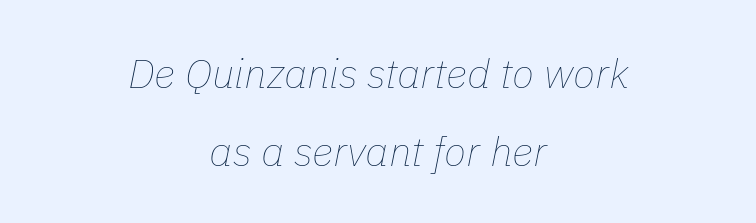
The image shows 41 px thin type, italic (leaning right); set centered, loose line spacing (1.9x), normal letter spacing, not underlined; low stroke contrast and a medium x-height.
